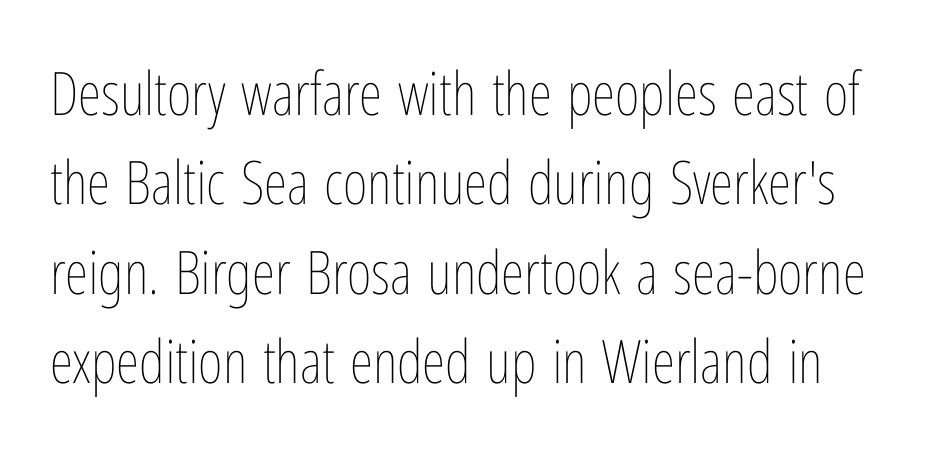
{"italic": "no", "bold": "no", "weight": "thin", "width": "condensed", "stroke_contrast": "low", "x_height": "medium", "monospaced": "no", "underline": "no", "line_spacing": "normal", "line_spacing_ratio": 1.49, "letter_spacing": "normal", "letter_spacing_em": 0.0, "glyph_px": 60}
